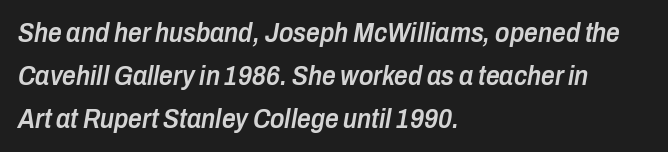
{"italic": "yes", "lean": "right", "slant_degrees": 10, "bold": "semi", "underline": "no", "align": "left", "line_spacing": "normal", "line_spacing_ratio": 1.59, "letter_spacing": "normal", "letter_spacing_em": 0.0, "glyph_px": 27}
